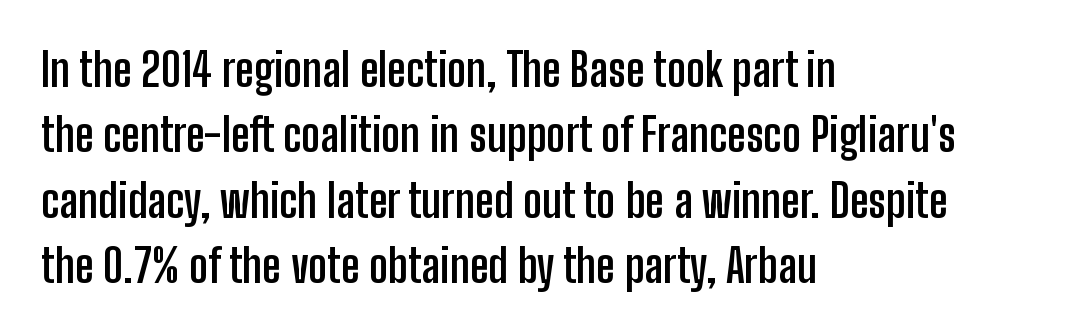
{"serif": "no", "italic": "no", "bold": "yes", "weight": "semibold", "width": "condensed", "stroke_contrast": "low", "x_height": "medium", "monospaced": "no", "underline": "no", "align": "left", "line_spacing": "normal", "line_spacing_ratio": 1.42, "letter_spacing": "normal", "letter_spacing_em": 0.0, "glyph_px": 46}
